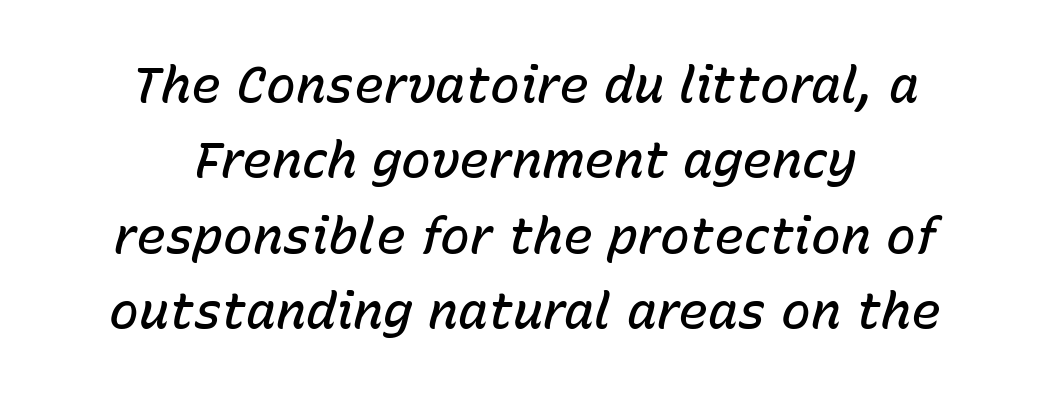
Q: Is the text bold? A: Semi-bold.
Q: Is the text italic (slanted)? A: Yes, it leans right by about 15 degrees.
Q: Is the text underlined? A: No.
Q: How is the paragraph aligned? A: Centered.
Q: Is the spacing between letters normal or unusually wide? A: Normal.
Q: Is the spacing between lines tight, normal or loose? A: Normal.
Q: Width (condensed, normal, or wide)? A: Normal.
Q: Stroke contrast? A: Low.
Q: x-height? A: Medium.
Q: Monospaced? A: No.
